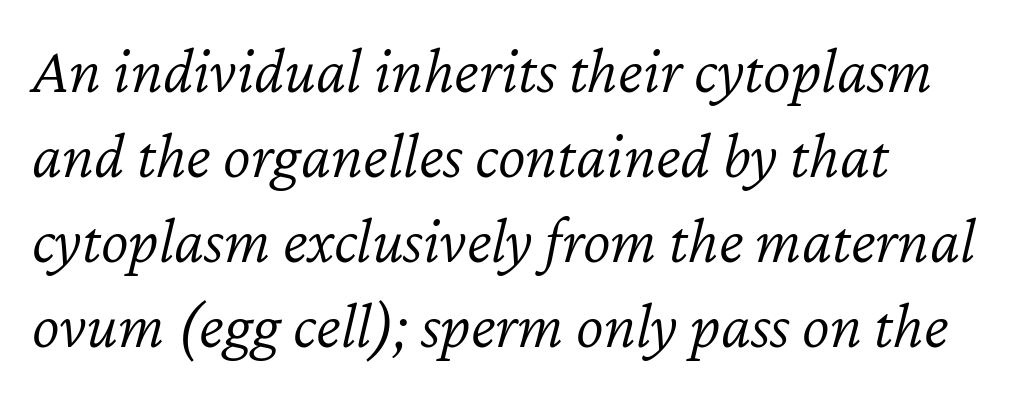
The image shows 66 px light type, italic (leaning right); set normal line spacing (1.29x), normal letter spacing, not underlined; low stroke contrast and a medium x-height.
